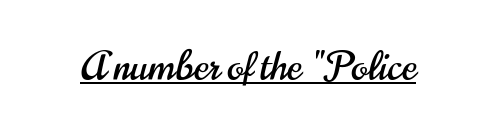
Q: Is the text italic (slanted)? A: Yes.
Q: Is the typeface a serif or a sans-serif typeface? A: Sans-serif.
Q: Is the text underlined? A: Yes.
Q: Is the spacing between letters normal or unusually wide? A: Normal.
Q: Width (condensed, normal, or wide)? A: Condensed.
Q: Stroke contrast? A: High.
Q: x-height? A: Small.
Q: Monospaced? A: No.
